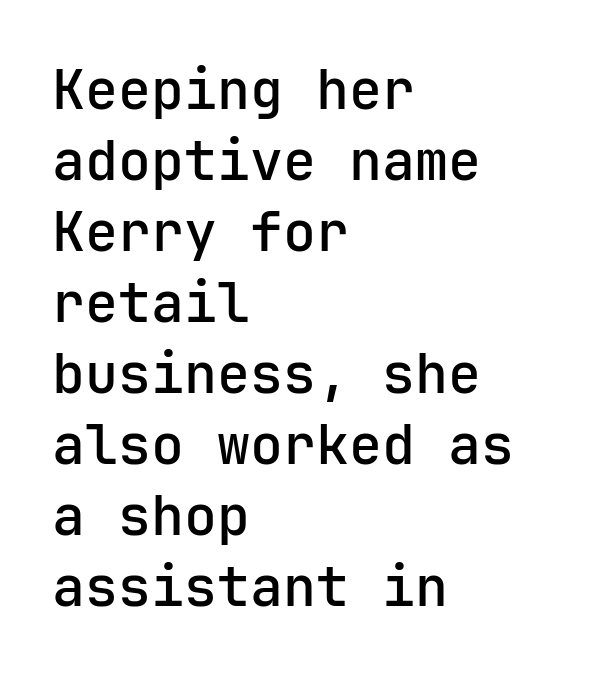
Q: Is the text italic (slanted)? A: No, it is upright.
Q: Is the typeface a serif or a sans-serif typeface? A: Sans-serif.
Q: Is the text underlined? A: No.
Q: How is the paragraph aligned? A: Left-aligned.
Q: Is the spacing between letters normal or unusually wide? A: Normal.
Q: Is the spacing between lines tight, normal or loose? A: Normal.
Q: Width (condensed, normal, or wide)? A: Normal.
Q: Stroke contrast? A: Low.
Q: x-height? A: Medium.
Q: Monospaced? A: Yes.
